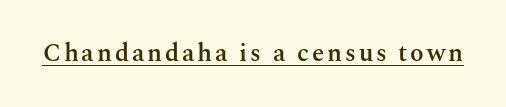
Q: Is the text bold? A: Semi-bold.
Q: Is the text italic (slanted)? A: No, it is upright.
Q: Is the text underlined? A: Yes.
